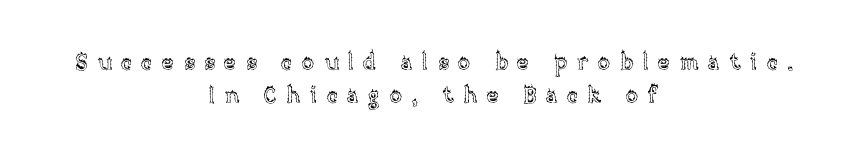
Q: Is the text italic (slanted)? A: No, it is upright.
Q: Is the text underlined? A: No.
Q: How is the paragraph aligned? A: Centered.
Q: Is the spacing between letters normal or unusually wide? A: Unusually wide.
Q: Is the spacing between lines tight, normal or loose? A: Normal.
